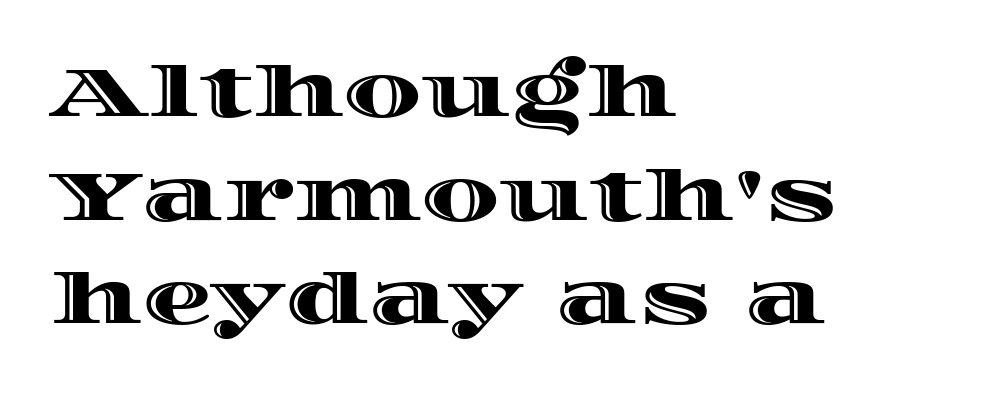
No italicization has been applied; the sample stays upright. A typesetter would call this leading conventional body-copy spacing. Words appear dense and cohesive because spacing is normal. These lines are rendered in a variable-pitch font.
